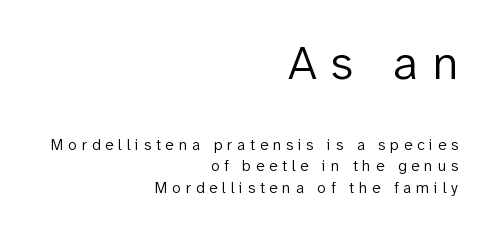
Q: Is the text bold? A: No.
Q: Is the text italic (slanted)? A: No, it is upright.
Q: Is the typeface a serif or a sans-serif typeface? A: Sans-serif.
Q: Is the text underlined? A: No.
Q: How is the paragraph aligned? A: Right-aligned.
Q: Is the spacing between letters normal or unusually wide? A: Unusually wide.
Q: Is the spacing between lines tight, normal or loose? A: Normal.
Q: Which block of text is set in a larger size, the first (top) or the second (bottom)? A: The first (top) one.
Q: Width (condensed, normal, or wide)? A: Normal.
Q: Stroke contrast? A: Low.
Q: x-height? A: Medium.
Q: Monospaced? A: No.
